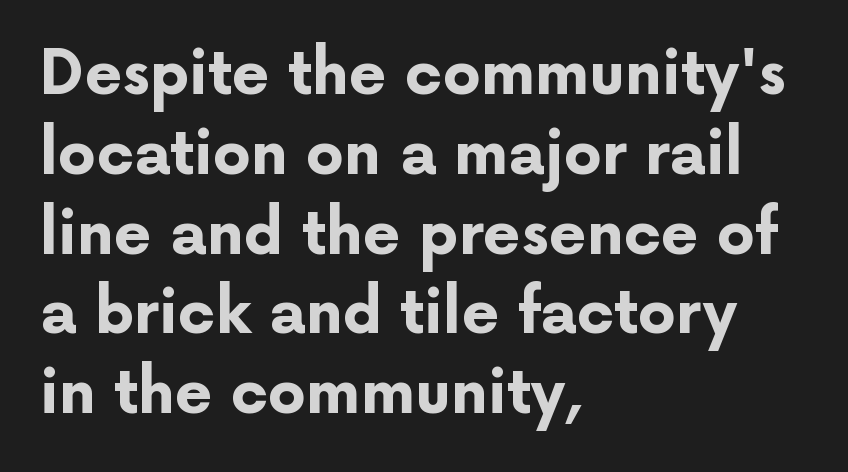
The image shows 60 px bold sans-serif type, upright; set left-aligned, normal line spacing (1.33x), normal letter spacing, not underlined; low stroke contrast and a medium x-height.
